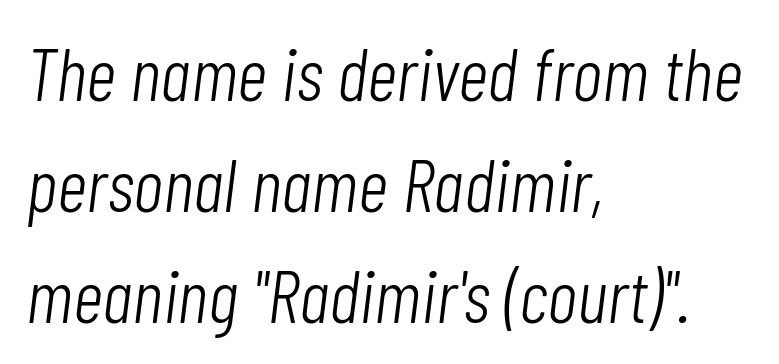
{"italic": "yes", "lean": "right", "slant_degrees": 7, "bold": "no", "weight": "light", "width": "condensed", "stroke_contrast": "low", "x_height": "medium", "monospaced": "no", "underline": "no", "align": "left", "line_spacing": "normal", "line_spacing_ratio": 1.48, "letter_spacing": "normal", "letter_spacing_em": 0.0, "glyph_px": 75}
